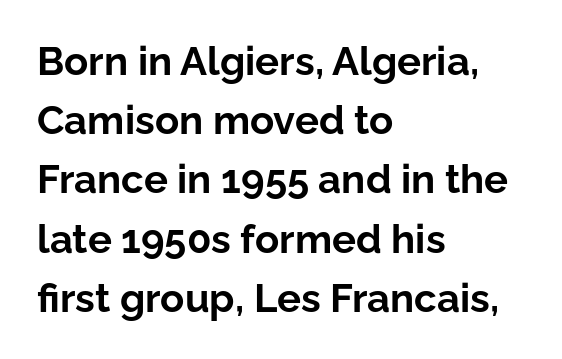
{"serif": "no", "italic": "no", "bold": "yes", "weight": "bold", "width": "normal", "stroke_contrast": "low", "x_height": "medium", "monospaced": "no", "underline": "no", "align": "left", "line_spacing": "normal", "line_spacing_ratio": 1.48, "letter_spacing": "normal", "letter_spacing_em": 0.0, "glyph_px": 40}
